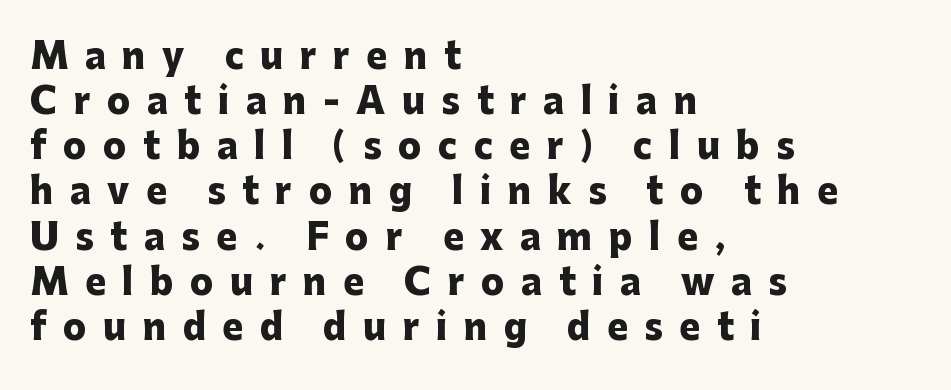
Q: Is the text bold? A: Yes.
Q: Is the text italic (slanted)? A: No, it is upright.
Q: Is the typeface a serif or a sans-serif typeface? A: Sans-serif.
Q: Is the text underlined? A: No.
Q: How is the paragraph aligned? A: Left-aligned.
Q: Is the spacing between letters normal or unusually wide? A: Unusually wide.
Q: Is the spacing between lines tight, normal or loose? A: Normal.
Q: Width (condensed, normal, or wide)? A: Normal.
Q: Stroke contrast? A: Low.
Q: x-height? A: Medium.
Q: Monospaced? A: No.
